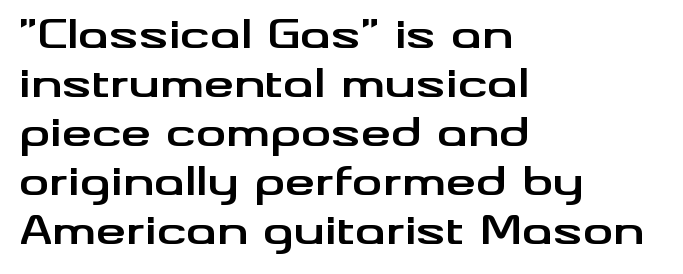
Q: Is the text bold? A: Yes.
Q: Is the text italic (slanted)? A: No, it is upright.
Q: Is the typeface a serif or a sans-serif typeface? A: Sans-serif.
Q: Is the text underlined? A: No.
Q: How is the paragraph aligned? A: Left-aligned.
Q: Is the spacing between letters normal or unusually wide? A: Normal.
Q: Is the spacing between lines tight, normal or loose? A: Normal.
Q: Width (condensed, normal, or wide)? A: Wide.
Q: Stroke contrast? A: Medium.
Q: x-height? A: Small.
Q: Monospaced? A: No.
